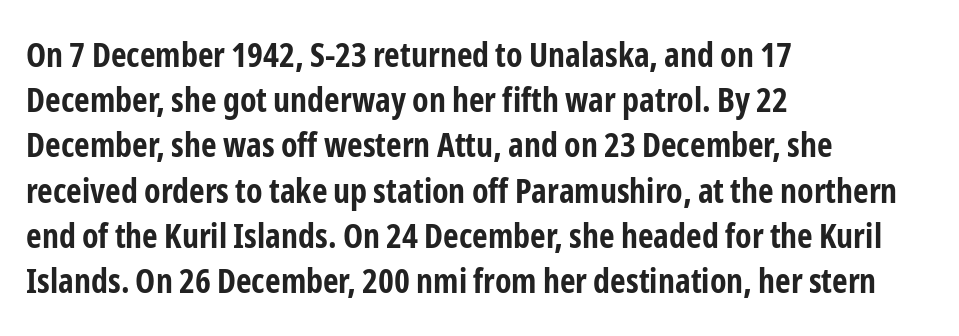
Caption: multi-line text, flush left, ragged right. The gap between lines stays unmarked. Baseline-to-baseline distance is the conventional proportion of letter height. The type is set solid horizontally, with unmodified tracking. Font category for this specimen: sans-serif. These words are printed bold, with thick strokes throughout.
